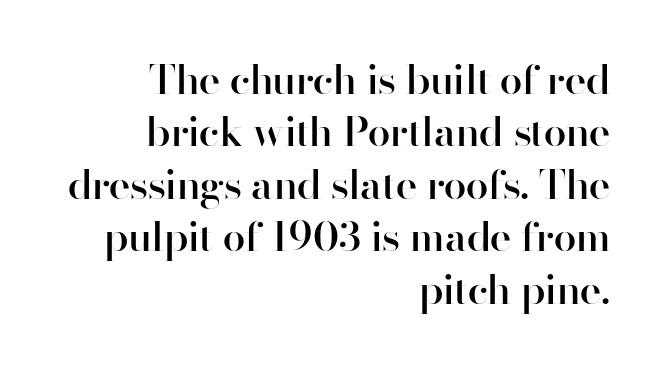
The image shows 41 px semibold sans-serif type, upright; set right-aligned, normal line spacing (1.28x), normal letter spacing, not underlined; high stroke contrast and a small x-height.
